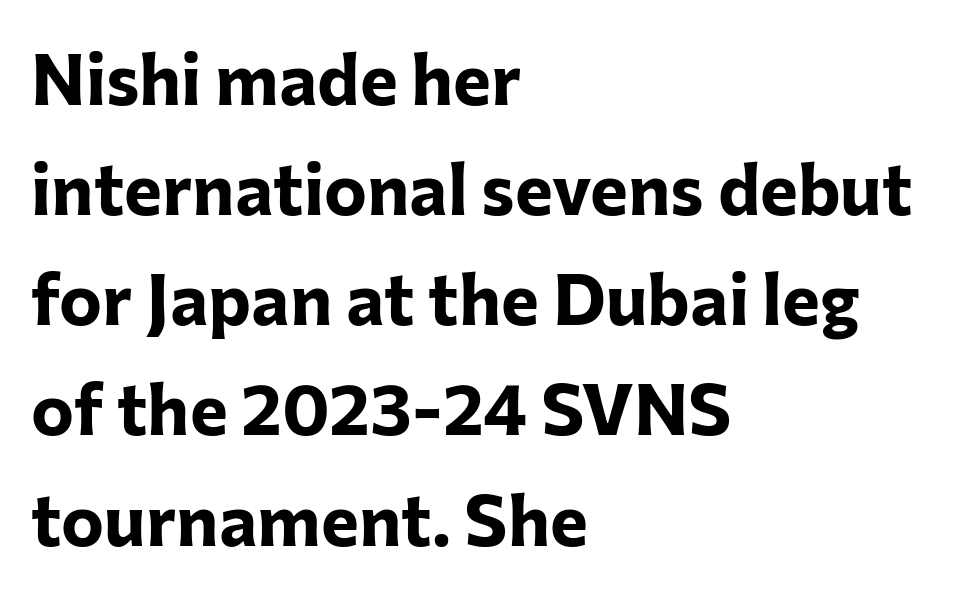
The image shows 72 px bold sans-serif type, upright; set left-aligned, normal line spacing (1.53x), normal letter spacing, not underlined; low stroke contrast and a medium x-height.
